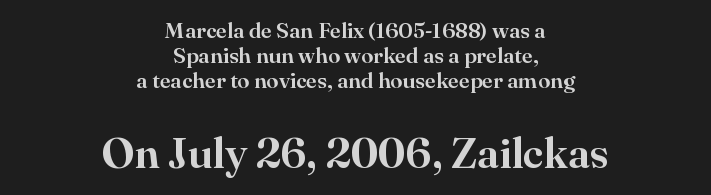
{"serif": "yes", "italic": "no", "width": "normal", "stroke_contrast": "high", "x_height": "small", "monospaced": "no", "underline": "no", "align": "center", "line_spacing": "tight", "line_spacing_ratio": 1.13, "letter_spacing": "normal", "letter_spacing_em": 0.0, "larger_block": "second", "size_ratio": 1.95, "glyph_px": 43}
